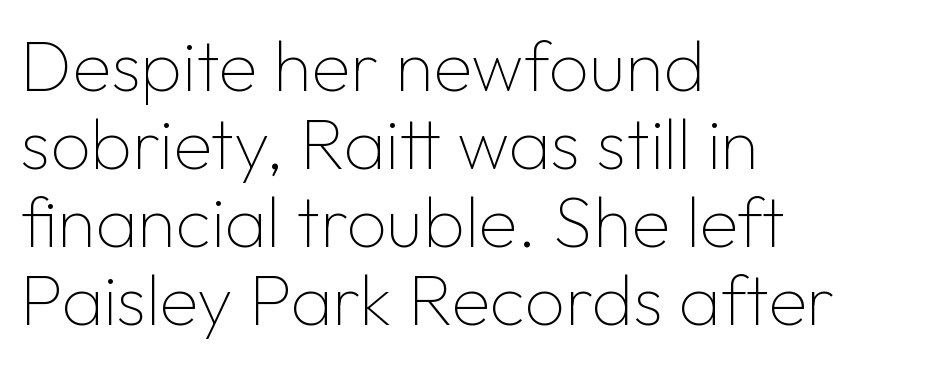
{"serif": "no", "italic": "no", "bold": "no", "weight": "thin", "width": "normal", "stroke_contrast": "low", "x_height": "medium", "monospaced": "no", "underline": "no", "align": "left", "line_spacing": "tight", "line_spacing_ratio": 1.1, "letter_spacing": "normal", "letter_spacing_em": 0.0, "glyph_px": 71}
